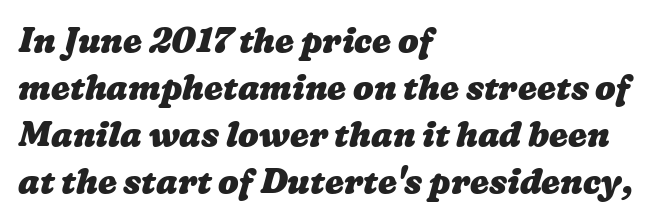
Q: Is the text bold? A: Yes.
Q: Is the text underlined? A: No.
Q: How is the paragraph aligned? A: Left-aligned.
Q: Is the spacing between letters normal or unusually wide? A: Normal.
Q: Is the spacing between lines tight, normal or loose? A: Normal.
Q: Width (condensed, normal, or wide)? A: Wide.
Q: Stroke contrast? A: Low.
Q: x-height? A: Medium.
Q: Monospaced? A: No.
